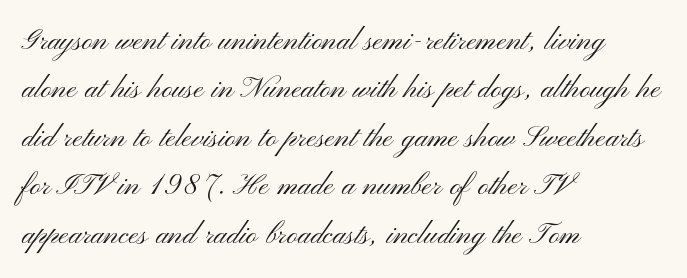
Q: Is the text bold? A: No.
Q: Is the text italic (slanted)? A: Yes.
Q: Is the typeface a serif or a sans-serif typeface? A: Sans-serif.
Q: Is the text underlined? A: No.
Q: How is the paragraph aligned? A: Left-aligned.
Q: Is the spacing between letters normal or unusually wide? A: Normal.
Q: Is the spacing between lines tight, normal or loose? A: Normal.
Q: Width (condensed, normal, or wide)? A: Wide.
Q: Stroke contrast? A: Medium.
Q: x-height? A: Small.
Q: Monospaced? A: No.
